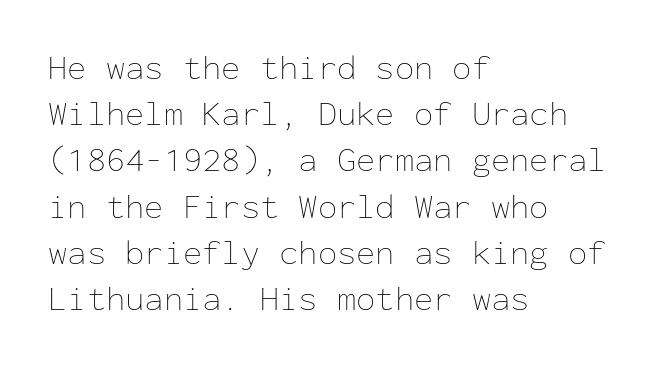
Q: Is the text bold? A: No.
Q: Is the text italic (slanted)? A: No, it is upright.
Q: Is the text underlined? A: No.
Q: How is the paragraph aligned? A: Left-aligned.
Q: Is the spacing between letters normal or unusually wide? A: Normal.
Q: Is the spacing between lines tight, normal or loose? A: Normal.
Q: Width (condensed, normal, or wide)? A: Normal.
Q: Stroke contrast? A: Low.
Q: x-height? A: Medium.
Q: Monospaced? A: Yes.
